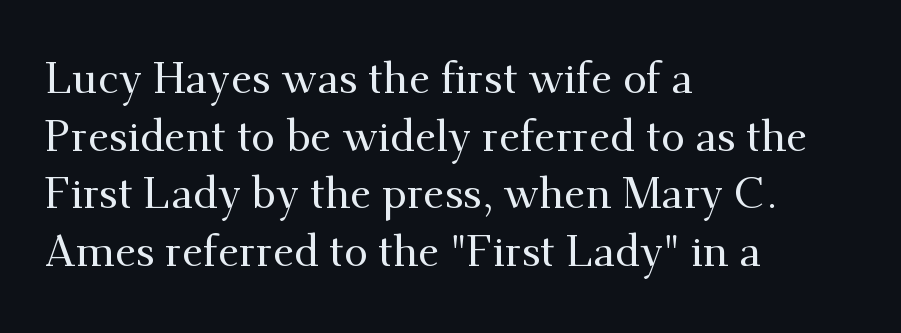
Character widths vary here, with narrow letters taking less room than wide ones. Compared with typical paragraphs, the rows here are spaced about the same. Nope, not italic — everything's standing straight. Between one letter and the next there's only the usual sliver of space. Yep, those are serifs on the letters. Where is the straight margin? On the left.
